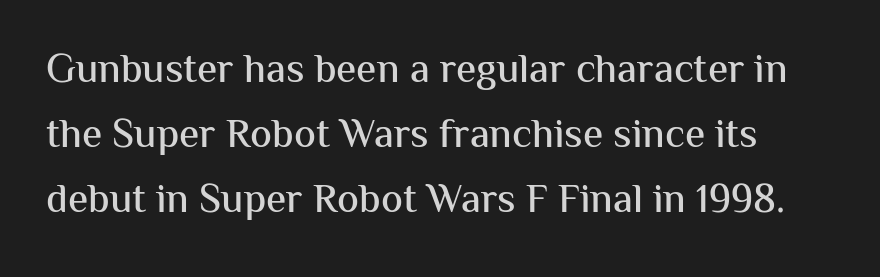
Every stem runs plumb, perpendicular to the baseline. The face used here is proportionally spaced, like ordinary book or web type. The type family on display is of the sans-serif kind. The face used here is rendered with its standard letterfit. This rendering features lettering with no underline. Interline gaps are of average width in this sample.
